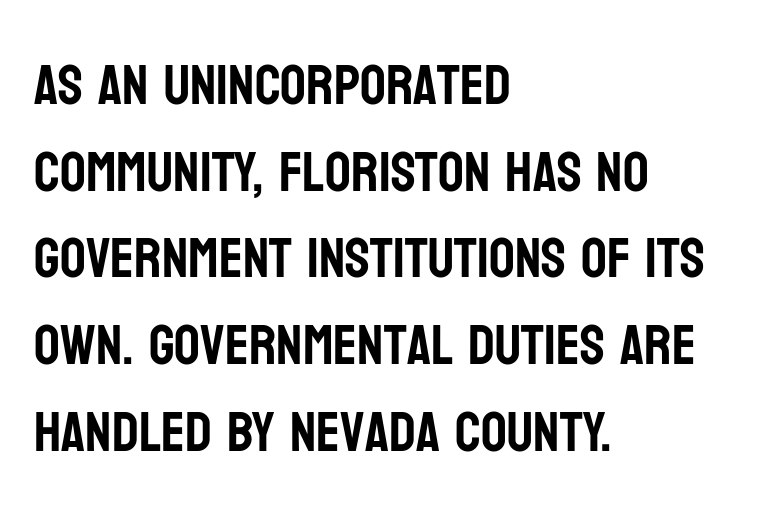
The image shows 57 px condensed sans-serif type, upright; set left-aligned, normal line spacing (1.52x), normal letter spacing, not underlined; low stroke contrast and a large x-height.
